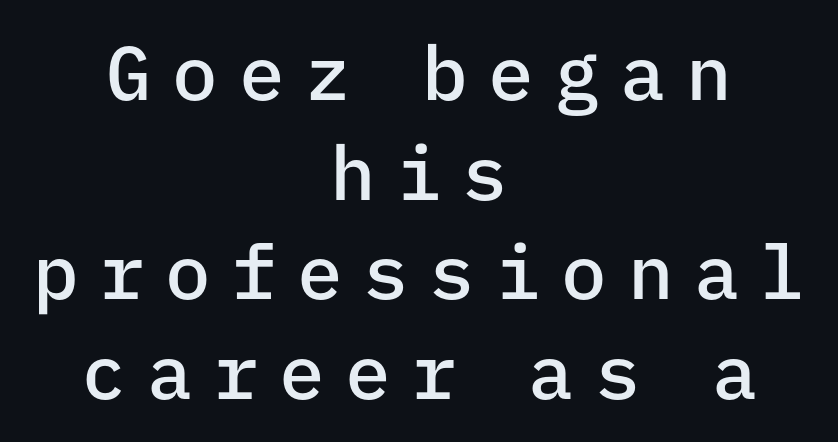
The image shows 76 px semibold sans-serif type, upright, monospaced; set centered, normal line spacing (1.31x), unusually wide letter spacing (+0.27 em), not underlined; low stroke contrast and a medium x-height.
